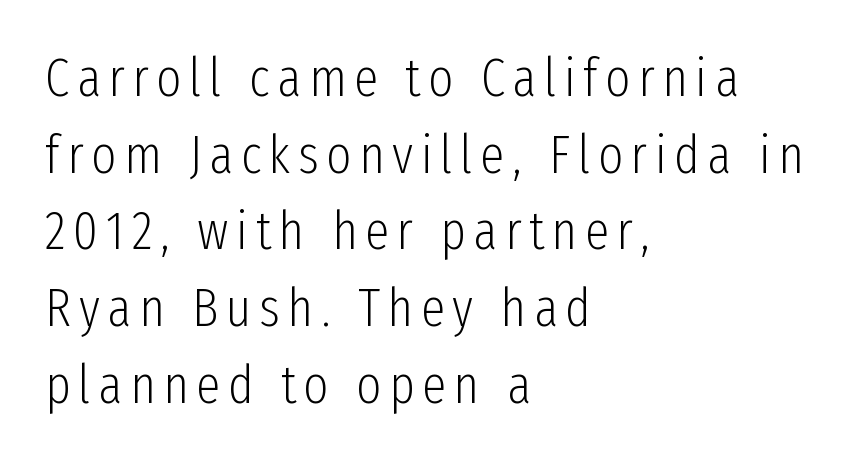
The image shows 54 px light, condensed sans-serif type, upright; set left-aligned, normal line spacing (1.42x), not underlined; low stroke contrast and a medium x-height.
